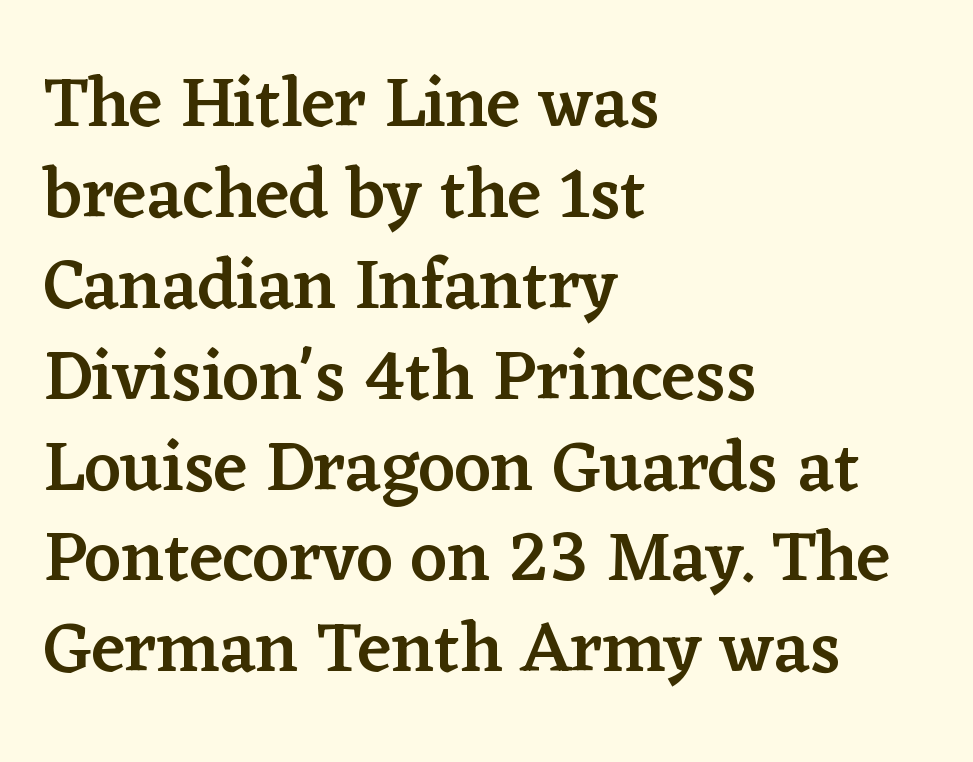
The letters carry serifs — small finishing strokes at the ends of their stems. A typesetter would call this proportional, since set widths differ per character. If you drew a ruler down the left edge, every line would touch it. Every letter is mildly thick-stroked: semibold rather than bold. The words here are not underlined. A typesetter would call this leading conventional body-copy spacing.
